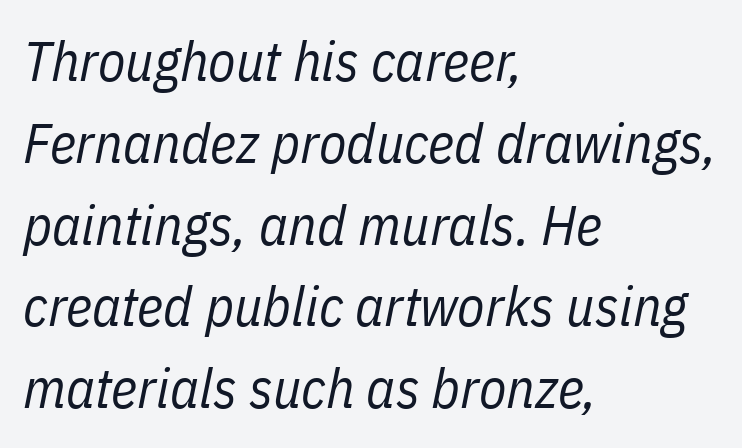
The strokes are not fattened; the text isn't bold. The compositor pushed each line to the left boundary. Regarding leading, the lines here are spaced in the standard way. Students, note that the glyphs here touch the page at normal intervals. Each row of text sits above clean, open space. The lettering tilts uniformly, giving the passage an italic look.
